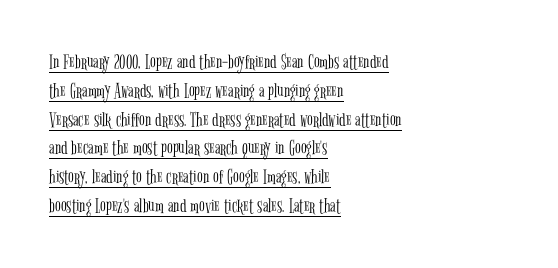
The image shows 21 px text type, upright; set left-aligned, normal line spacing (1.37x), normal letter spacing, underlined.
